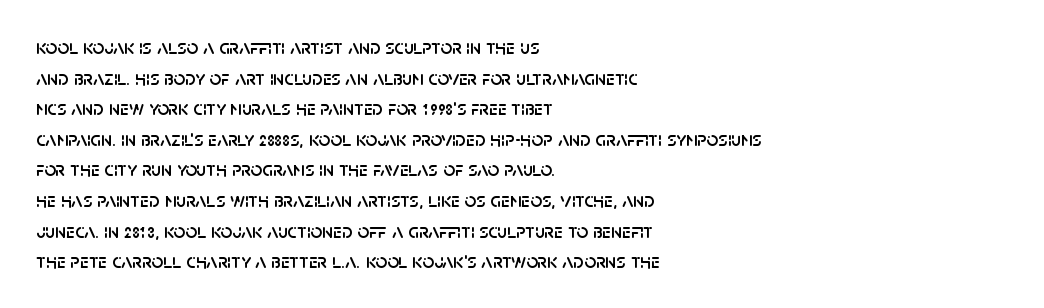
Q: Is the text italic (slanted)? A: No, it is upright.
Q: Is the text underlined? A: No.
Q: How is the paragraph aligned? A: Left-aligned.
Q: Is the spacing between letters normal or unusually wide? A: Normal.
Q: Is the spacing between lines tight, normal or loose? A: Normal.
